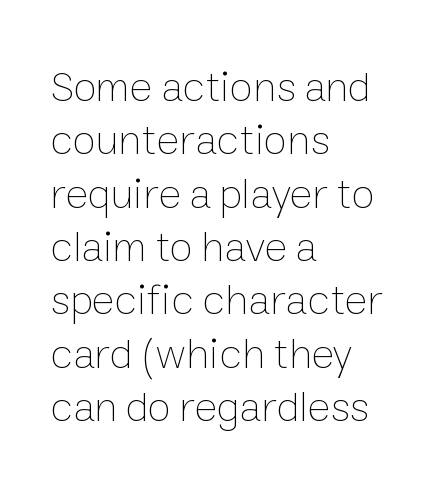
{"italic": "no", "bold": "no", "weight": "thin", "width": "normal", "stroke_contrast": "low", "x_height": "medium", "monospaced": "no", "underline": "no", "align": "left", "line_spacing_ratio": 1.24, "letter_spacing": "normal", "letter_spacing_em": 0.0, "glyph_px": 43}
